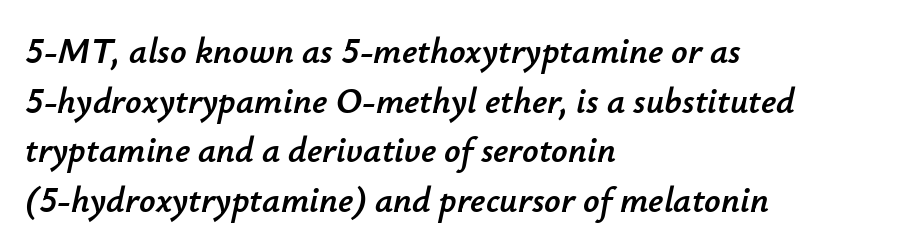
Q: Is the text italic (slanted)? A: Yes, it leans right by about 12 degrees.
Q: Is the text underlined? A: No.
Q: How is the paragraph aligned? A: Left-aligned.
Q: Is the spacing between letters normal or unusually wide? A: Normal.
Q: Is the spacing between lines tight, normal or loose? A: Normal.
Q: Width (condensed, normal, or wide)? A: Normal.
Q: Stroke contrast? A: Low.
Q: x-height? A: Small.
Q: Monospaced? A: No.
